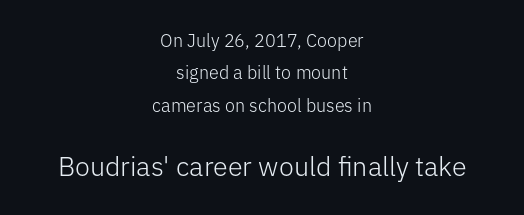
Q: Is the text bold? A: No.
Q: Is the text italic (slanted)? A: No, it is upright.
Q: Is the text underlined? A: No.
Q: How is the paragraph aligned? A: Centered.
Q: Is the spacing between letters normal or unusually wide? A: Normal.
Q: Which block of text is set in a larger size, the first (top) or the second (bottom)? A: The second (bottom) one.
